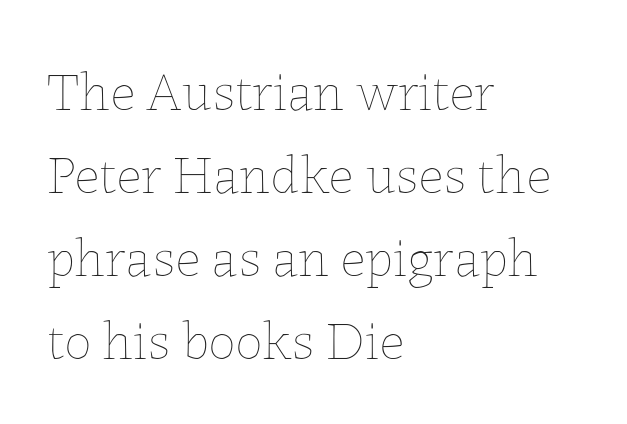
The image shows 55 px thin type, upright; set left-aligned, normal line spacing (1.51x), normal letter spacing, not underlined; low stroke contrast and a medium x-height.
